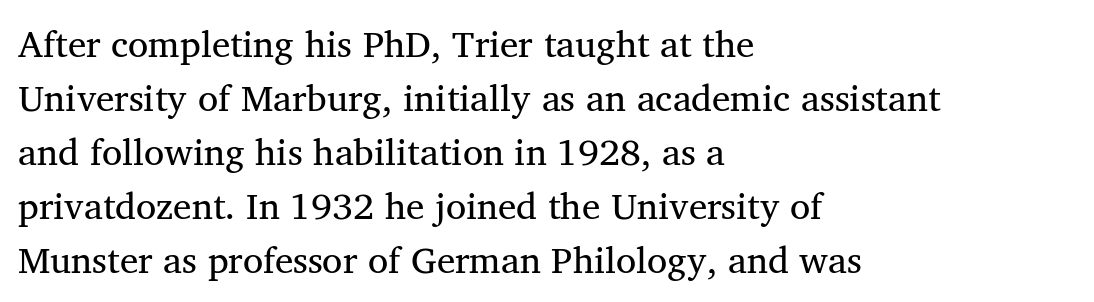
Q: Is the text bold? A: No.
Q: Is the typeface a serif or a sans-serif typeface? A: Serif.
Q: Is the text underlined? A: No.
Q: How is the paragraph aligned? A: Left-aligned.
Q: Is the spacing between letters normal or unusually wide? A: Normal.
Q: Is the spacing between lines tight, normal or loose? A: Normal.
Q: Width (condensed, normal, or wide)? A: Normal.
Q: Stroke contrast? A: Medium.
Q: x-height? A: Medium.
Q: Monospaced? A: No.
